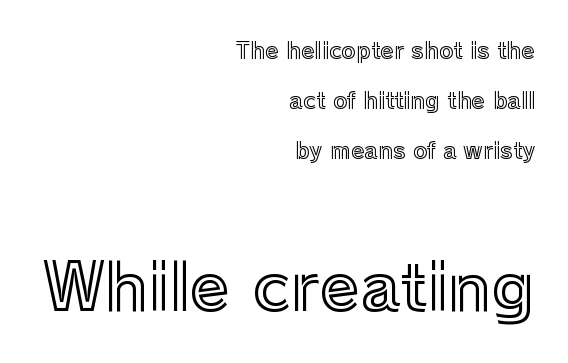
This is the regular roman posture of the typeface. If you drew a ruler down the right edge, every line would touch it. The letters in the lower block stand taller than those in the block above. You could call the tracking neutral — neither tight nor loose. Quick note: underline off.
